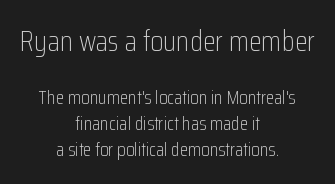
Check the space under the baseline: it is left empty. Tracking here is standard; glyphs follow each other at the usual distance. The glyphs in this specimen are sans serif. The initial chunk of copy outweighs the following chunk in type size. The axis of the letterforms is exactly vertical. Note the varied advance widths — an 'i' is clearly narrower than an 'm'.
